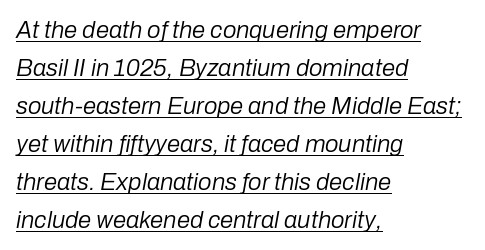
Tracking value appears to be zero — textbook default spacing. Every character sits at an angle, as italics do. The string is rendered with underlining switched on. The paragraph has a hard left edge and a soft right edge.
